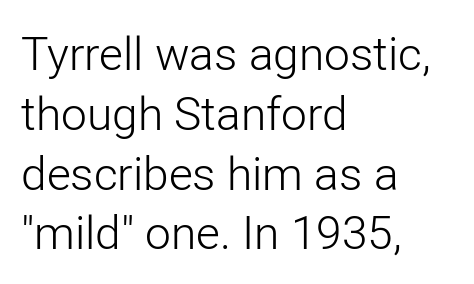
The image shows 46 px light sans-serif type, upright; set left-aligned, normal line spacing (1.3x), normal letter spacing, not underlined; low stroke contrast and a medium x-height.
